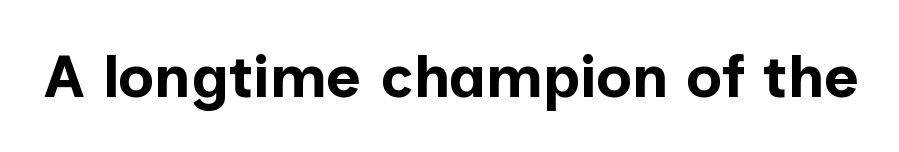
Q: Is the text bold? A: Yes.
Q: Is the text italic (slanted)? A: No, it is upright.
Q: Is the typeface a serif or a sans-serif typeface? A: Sans-serif.
Q: Is the text underlined? A: No.
Q: Is the spacing between letters normal or unusually wide? A: Normal.
Q: Width (condensed, normal, or wide)? A: Normal.
Q: Stroke contrast? A: Low.
Q: x-height? A: Medium.
Q: Monospaced? A: No.
